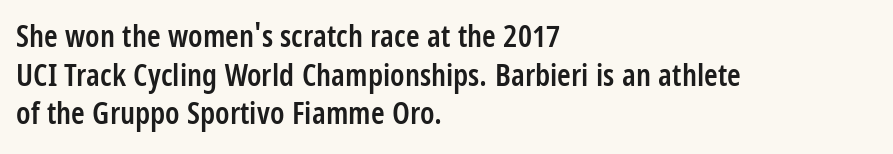
{"serif": "no", "italic": "no", "bold": "semi", "weight": "semibold", "width": "condensed", "stroke_contrast": "low", "x_height": "large", "monospaced": "no", "underline": "no", "align": "left", "line_spacing": "normal", "line_spacing_ratio": 1.25, "letter_spacing": "normal", "letter_spacing_em": 0.0, "glyph_px": 31}
